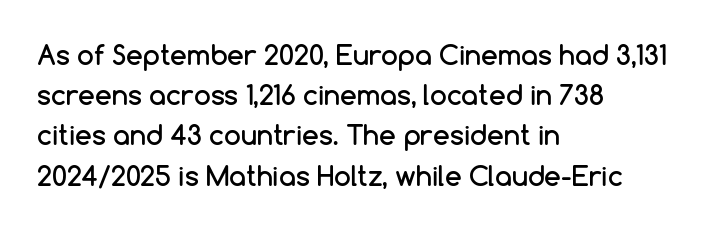
Summary of vertical rhythm: regular, with standard interline spacing. No italicization has been applied; the sample stays upright. One-word summary of the alignment: left. The line texture is even and compact thanks to regular tracking. The space directly below the letters is spotless.
